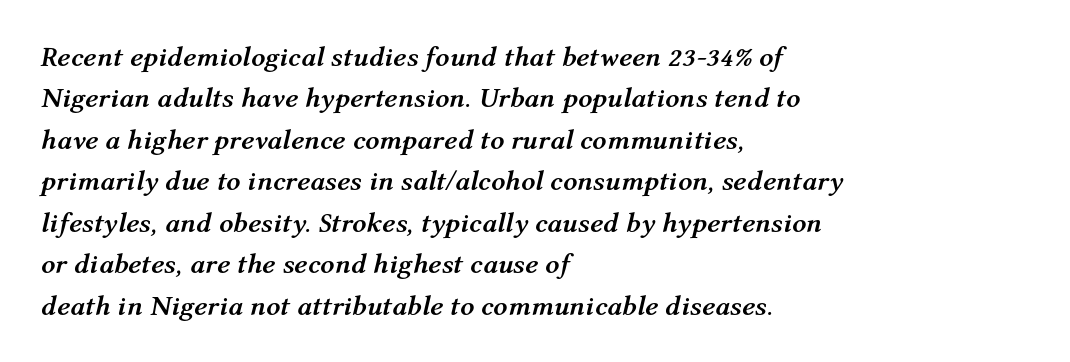
The image shows 28 px semibold type, italic (leaning right); set left-aligned, normal line spacing (1.48x), normal letter spacing, not underlined; medium stroke contrast and a medium x-height.
